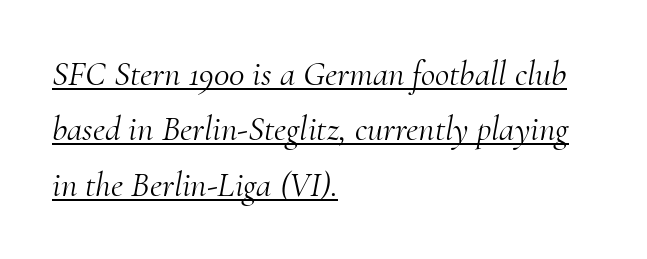
{"serif": "yes", "italic": "yes", "lean": "right", "slant_degrees": 10, "bold": "no", "weight": "light", "width": "normal", "stroke_contrast": "medium", "x_height": "small", "monospaced": "no", "underline": "yes", "align": "left", "line_spacing": "normal", "line_spacing_ratio": 1.58, "letter_spacing": "normal", "letter_spacing_em": 0.0, "glyph_px": 35}
